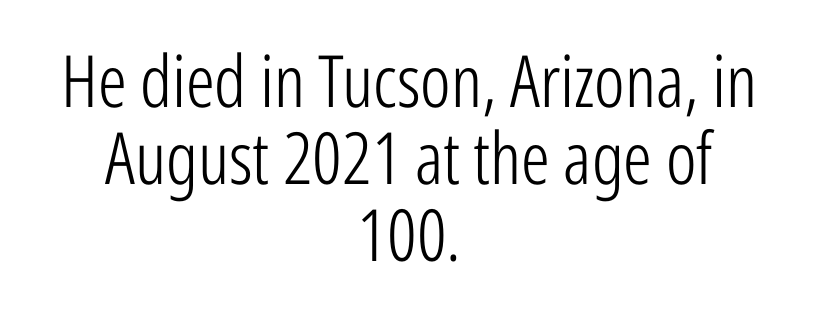
Q: Is the text bold? A: No.
Q: Is the text italic (slanted)? A: No, it is upright.
Q: Is the typeface a serif or a sans-serif typeface? A: Sans-serif.
Q: Is the text underlined? A: No.
Q: How is the paragraph aligned? A: Centered.
Q: Is the spacing between letters normal or unusually wide? A: Normal.
Q: Is the spacing between lines tight, normal or loose? A: Tight.
Q: Width (condensed, normal, or wide)? A: Condensed.
Q: Stroke contrast? A: Low.
Q: x-height? A: Medium.
Q: Monospaced? A: No.
